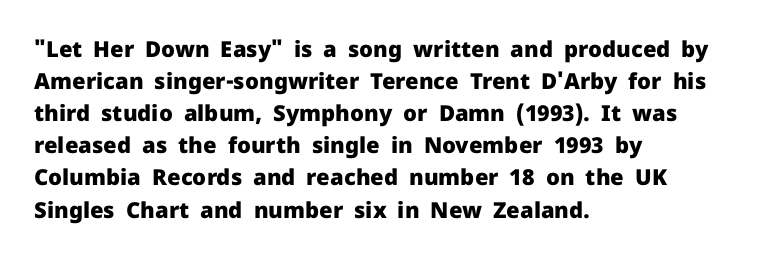
{"italic": "no", "bold": "yes", "underline": "no", "align": "left", "line_spacing": "normal", "line_spacing_ratio": 1.46, "letter_spacing": "normal", "letter_spacing_em": 0.0, "glyph_px": 22}
